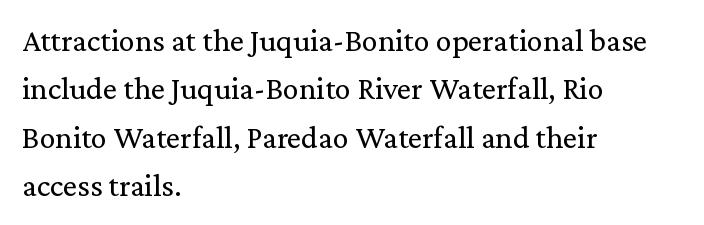
These lines are set flush left with a ragged right edge. How would I describe the line gaps? Plain and ordinary. Compared with a typical body face, this is equally light or lighter still. If you drew a line through each stem, it would be perfectly vertical. Look at the tracking — it's just the regular setting, nothing added. Decoration check: the copy has no underline.
